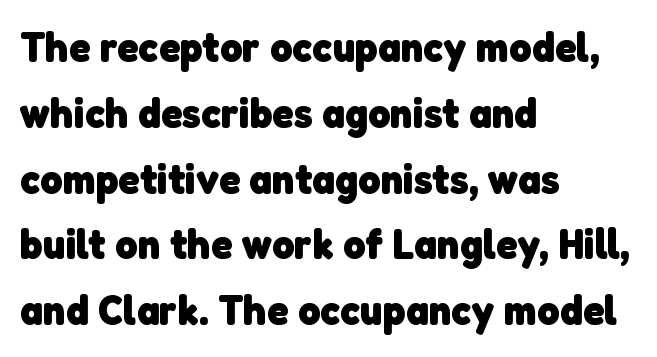
The image shows 43 px heavy sans-serif type; set left-aligned, normal line spacing (1.53x), normal letter spacing, not underlined; low stroke contrast and a medium x-height.
